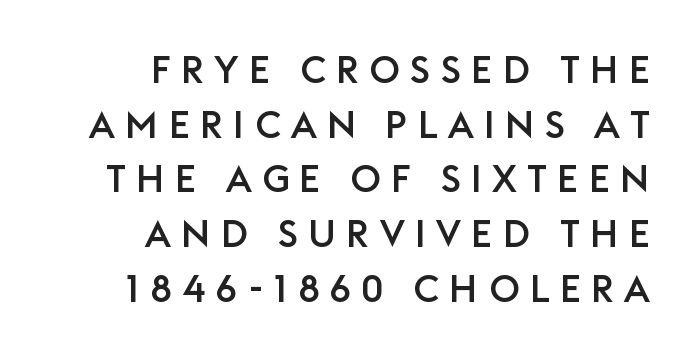
Q: Is the text italic (slanted)? A: No, it is upright.
Q: Is the typeface a serif or a sans-serif typeface? A: Sans-serif.
Q: Is the text underlined? A: No.
Q: How is the paragraph aligned? A: Right-aligned.
Q: Is the spacing between letters normal or unusually wide? A: Unusually wide.
Q: Is the spacing between lines tight, normal or loose? A: Normal.
Q: Width (condensed, normal, or wide)? A: Normal.
Q: Stroke contrast? A: Low.
Q: x-height? A: Large.
Q: Monospaced? A: No.
